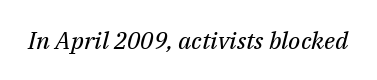
The image shows 24 px text type, italic (leaning right); set normal letter spacing, not underlined.
